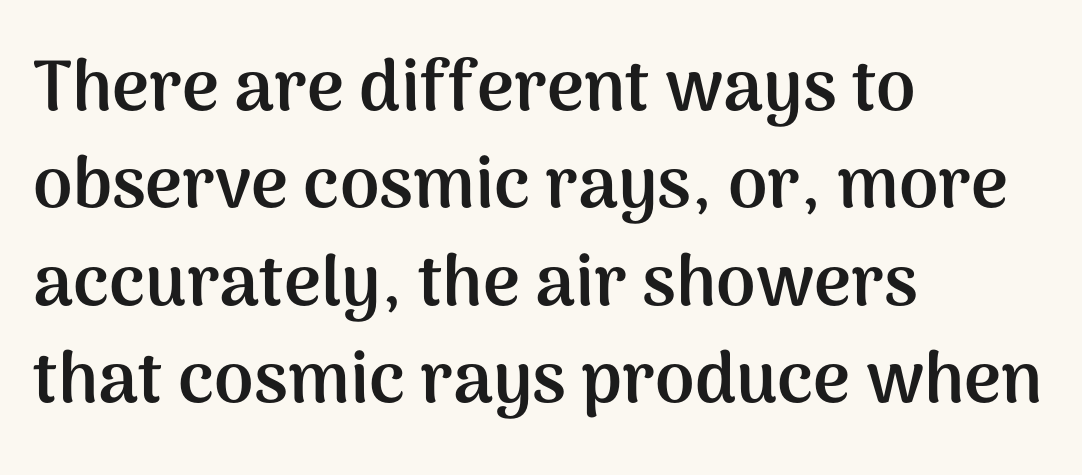
Q: Is the text bold? A: Yes.
Q: Is the text italic (slanted)? A: No, it is upright.
Q: Is the typeface a serif or a sans-serif typeface? A: Sans-serif.
Q: Is the text underlined? A: No.
Q: How is the paragraph aligned? A: Left-aligned.
Q: Is the spacing between letters normal or unusually wide? A: Normal.
Q: Is the spacing between lines tight, normal or loose? A: Normal.
Q: Width (condensed, normal, or wide)? A: Normal.
Q: Stroke contrast? A: Medium.
Q: x-height? A: Medium.
Q: Monospaced? A: No.
